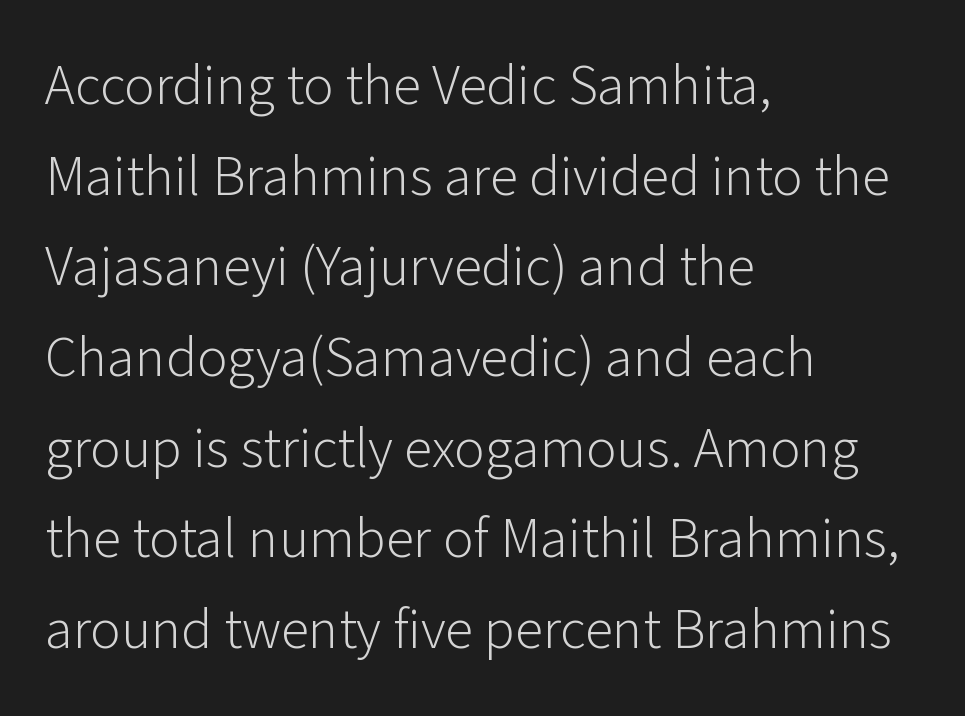
{"serif": "no", "italic": "no", "bold": "no", "weight": "light", "width": "normal", "stroke_contrast": "low", "x_height": "medium", "monospaced": "no", "underline": "no", "align": "left", "line_spacing": "normal", "line_spacing_ratio": 1.59, "letter_spacing": "normal", "letter_spacing_em": 0.0, "glyph_px": 57}
